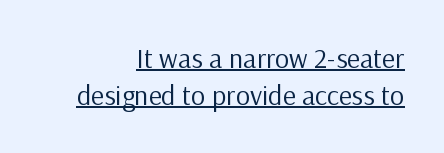
Every stem runs plumb, perpendicular to the baseline. These lines are rendered in a variable-pitch font. Ink coverage per letter is moderate at most. Short and long lines alike share a common ending point at right.
